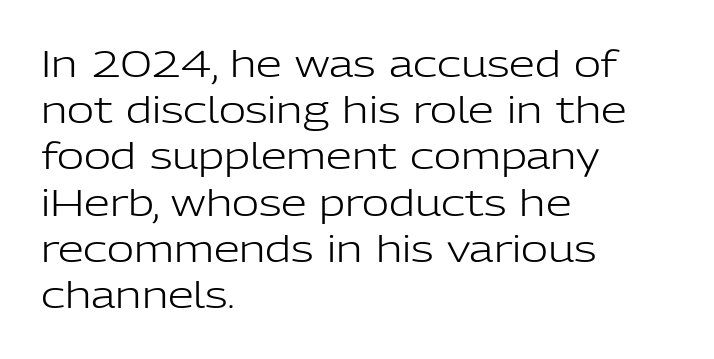
Nope, no serifs anywhere on these letters. Line spacing here is normal. The zone under the glyphs is completely vacant. Is the type heavy? It reads as light-to-regular instead. The lines in this sample share a left origin and differ only in where they stop.
